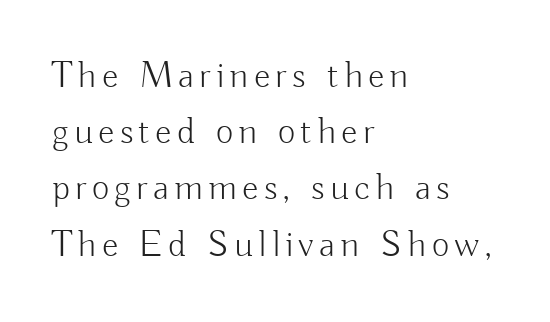
{"serif": "no", "italic": "no", "bold": "no", "weight": "light", "width": "normal", "stroke_contrast": "low", "x_height": "small", "monospaced": "no", "underline": "no", "align": "left", "line_spacing": "normal", "line_spacing_ratio": 1.48, "glyph_px": 38}
